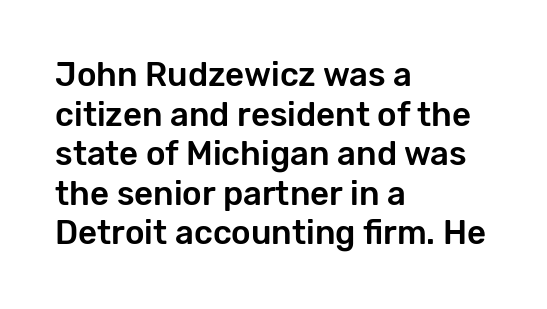
Examine the stroke ends and you'll find no serifs. Is the letter spacing exaggerated? No — it looks like the ordinary default. These lines stack with their left ends in a neat column. Nope, not italic — everything's standing straight. Underlining? Definitely not there.
